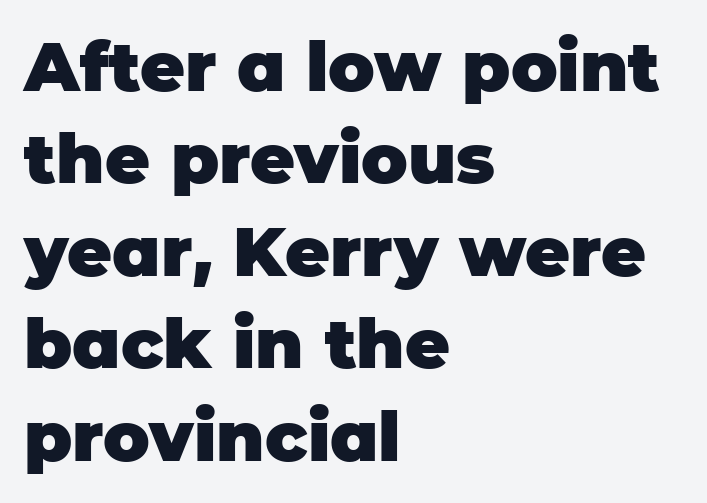
These lines were composed using upright roman letters. Weight check: bold — yes, fully. Horizontally, the lines are justified to the leading edge only. In terms of leading, this rendering sits right in the middle.
